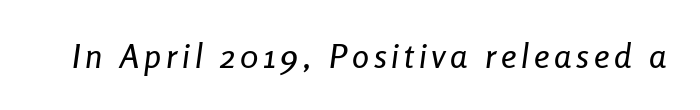
Q: Is the text italic (slanted)? A: Yes, it leans right by about 8 degrees.
Q: Is the text underlined? A: No.
Q: Width (condensed, normal, or wide)? A: Condensed.
Q: Stroke contrast? A: Low.
Q: x-height? A: Medium.
Q: Monospaced? A: No.
